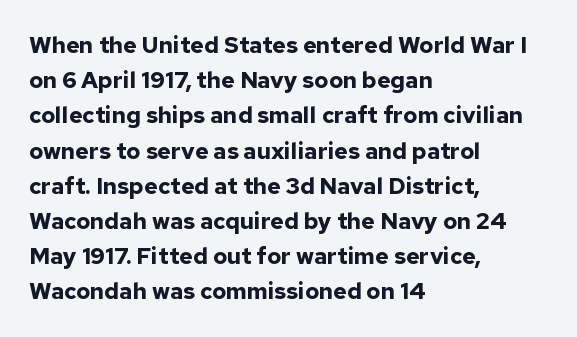
The image shows 23 px bold type, upright; set left-aligned, normal line spacing (1.53x), normal letter spacing, not underlined.
